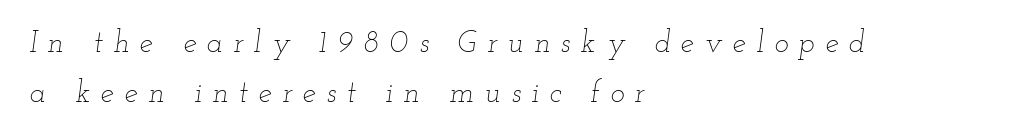
The image shows 30 px thin, wide type, italic (leaning right); set left-aligned, normal line spacing (1.67x), unusually wide letter spacing (+0.35 em), not underlined; low stroke contrast and a small x-height.
